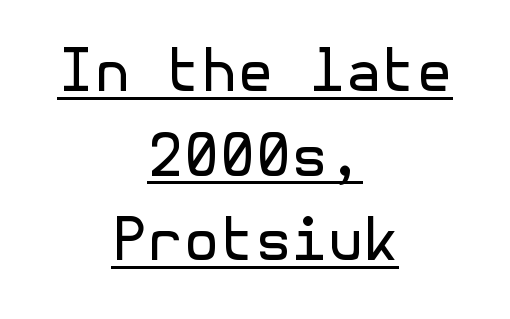
Q: Is the text bold? A: No.
Q: Is the text italic (slanted)? A: No, it is upright.
Q: Is the typeface a serif or a sans-serif typeface? A: Sans-serif.
Q: Is the text underlined? A: Yes.
Q: How is the paragraph aligned? A: Centered.
Q: Is the spacing between letters normal or unusually wide? A: Normal.
Q: Is the spacing between lines tight, normal or loose? A: Normal.
Q: Width (condensed, normal, or wide)? A: Normal.
Q: x-height? A: Medium.
